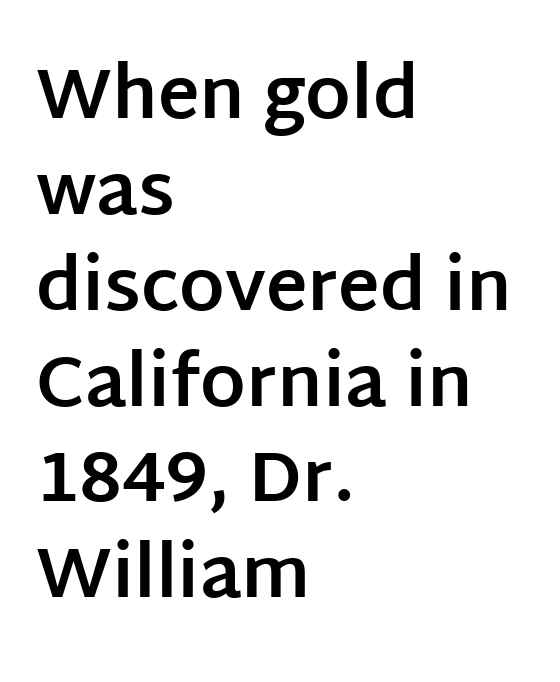
The image shows 71 px bold sans-serif type, upright; set left-aligned, normal line spacing (1.35x), normal letter spacing, not underlined; low stroke contrast and a large x-height.
